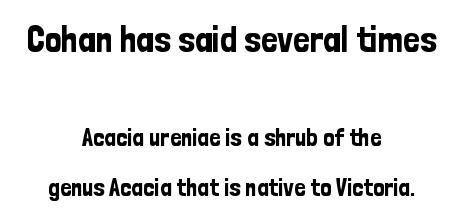
The passage is arranged like a title page — every line centered. Grotesque or geometric, the face here clearly has no serifs. Rows of type keep a wide berth in the vertical direction. The letters sit at their default tracking, neither squeezed nor spread. This rendering features lettering with no underline. The block sitting higher on the canvas is the one with enlarged characters.
